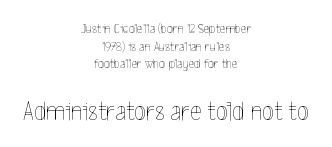
Every stem runs plumb, perpendicular to the baseline. Beneath every word, the page is bare. Tracking value appears to be zero — textbook default spacing. The designer left line spacing at the default. Is the block centered? Yes — each line is placed symmetrically about the middle.
